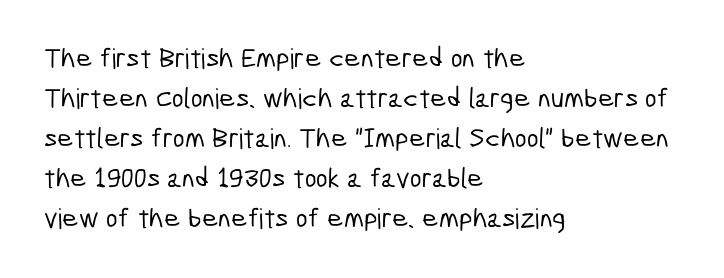
The glyphs in this specimen are sans serif. Between one letter and the next there's only the usual sliver of space. The string is rendered with underlining switched off. Looks like regular typesetting: each glyph gets only the width it needs.
